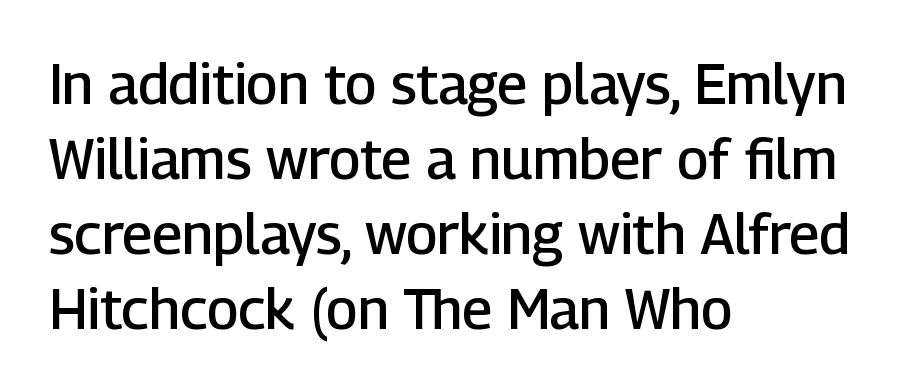
Q: Is the text bold? A: Semi-bold.
Q: Is the text italic (slanted)? A: No, it is upright.
Q: Is the typeface a serif or a sans-serif typeface? A: Sans-serif.
Q: Is the text underlined? A: No.
Q: How is the paragraph aligned? A: Left-aligned.
Q: Is the spacing between letters normal or unusually wide? A: Normal.
Q: Is the spacing between lines tight, normal or loose? A: Normal.
Q: Width (condensed, normal, or wide)? A: Normal.
Q: Stroke contrast? A: Low.
Q: x-height? A: Medium.
Q: Monospaced? A: No.
